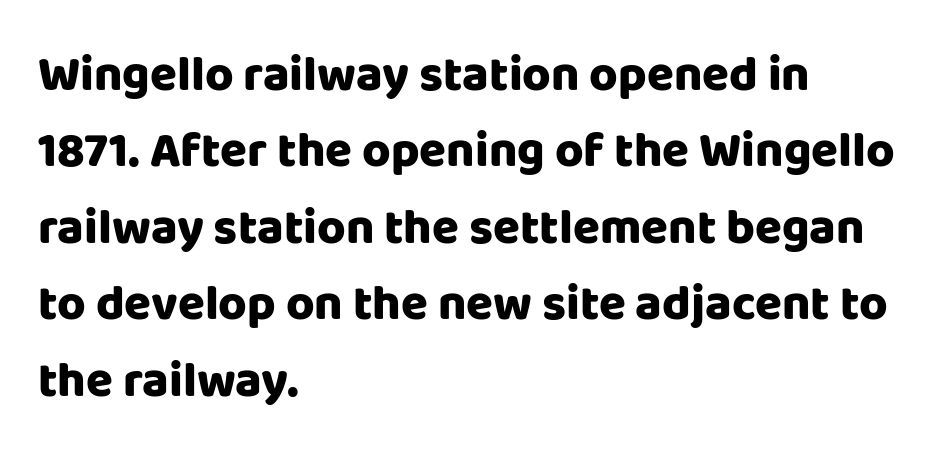
The image shows 49 px heavy sans-serif type, upright; set left-aligned, normal line spacing (1.56x), normal letter spacing, not underlined; low stroke contrast and a large x-height.
